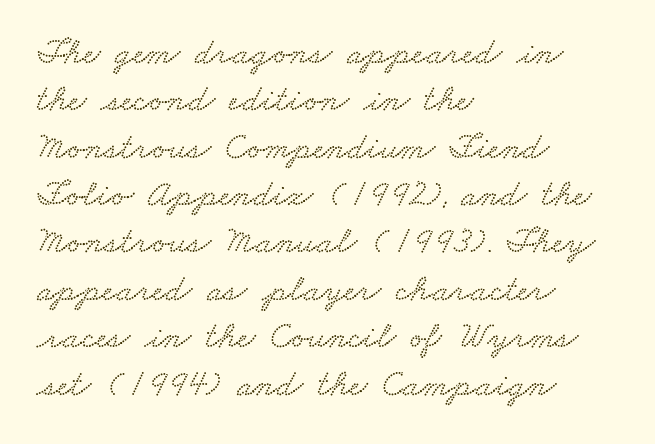
Q: Is the text underlined? A: No.
Q: How is the paragraph aligned? A: Left-aligned.
Q: Is the spacing between letters normal or unusually wide? A: Normal.
Q: Is the spacing between lines tight, normal or loose? A: Normal.
Q: Width (condensed, normal, or wide)? A: Wide.
Q: Stroke contrast? A: Low.
Q: x-height? A: Small.
Q: Monospaced? A: No.
